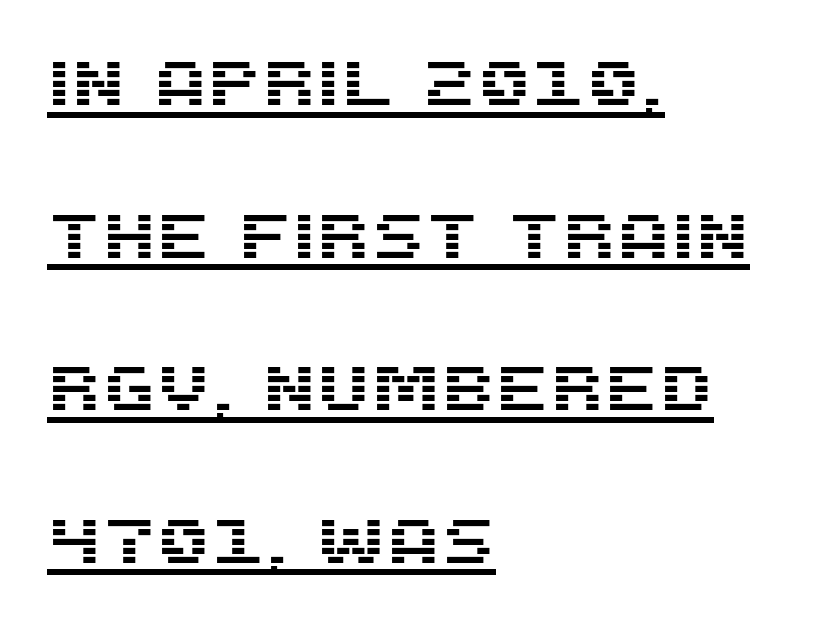
These lines keep a tight, regular rhythm from letter to letter. Italic? Not at all — the glyphs are vertical. Notice the wide empty band between every row — that's loose leading. Glance below the letters and you will spot a drawn line. Do the characters align in a grid? No, the font is proportional.
